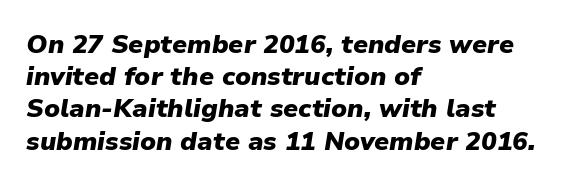
Underline: absent. Typographic density is high because the face is bold. These lines were composed using italics. In CSS terms this would be text-align: left. The gaps between neighbouring characters are ordinary and unremarkable.
